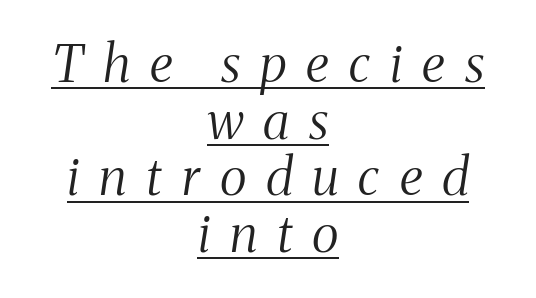
Quick note: italic. Does the type have serifs? Yes, each stem ends in a small foot. Alignment: centered. A typesetter would call this proportional, since set widths differ per character. Spacing between characters has been opened up far beyond the box default.
